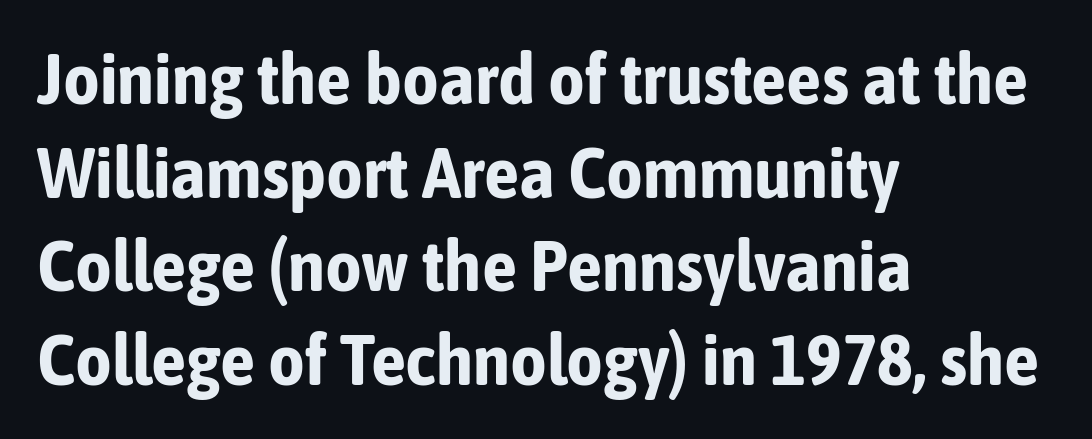
{"serif": "no", "italic": "no", "bold": "yes", "weight": "bold", "width": "condensed", "stroke_contrast": "low", "x_height": "medium", "monospaced": "no", "underline": "no", "align": "left", "line_spacing": "normal", "line_spacing_ratio": 1.32, "letter_spacing": "normal", "letter_spacing_em": 0.0, "glyph_px": 71}
